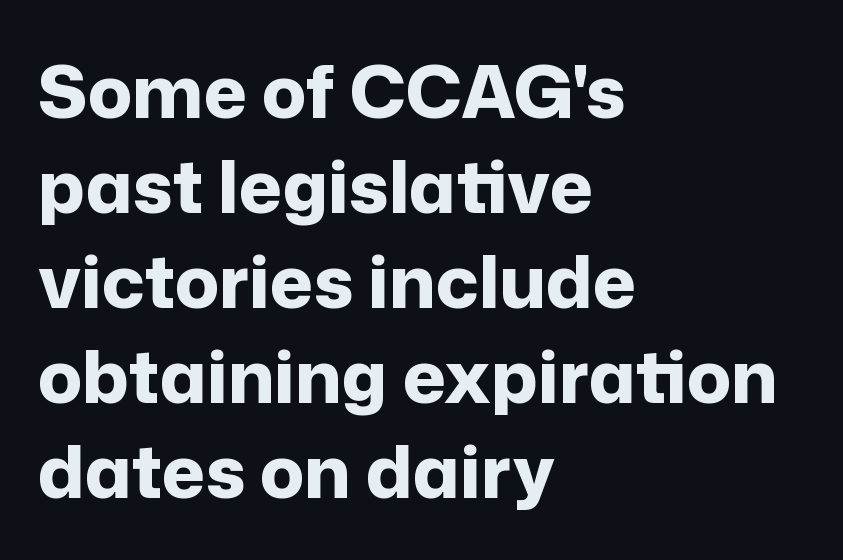
The image shows 73 px bold sans-serif type, upright; set left-aligned, normal line spacing (1.3x), normal letter spacing, not underlined; low stroke contrast and a medium x-height.
